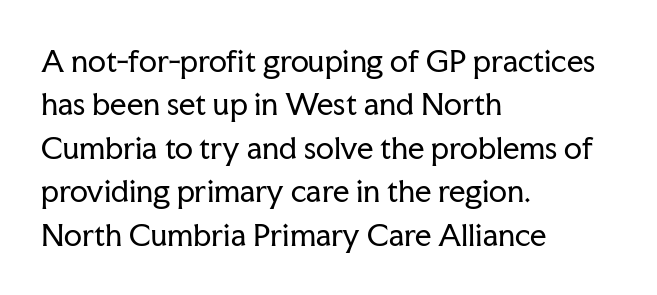
You could call the tracking neutral — neither tight nor loose. Is the block centered? No — it sits flush against the left margin. The letters advance in unequal steps, a hallmark of proportional type. Compared with typical paragraphs, the rows here are spaced about the same.
